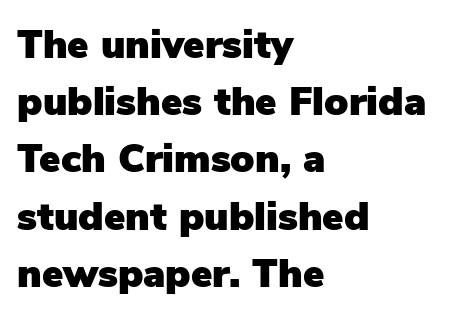
The image shows 40 px sans-serif type, upright; set left-aligned, normal line spacing (1.43x), normal letter spacing, not underlined; low stroke contrast and a medium x-height.
